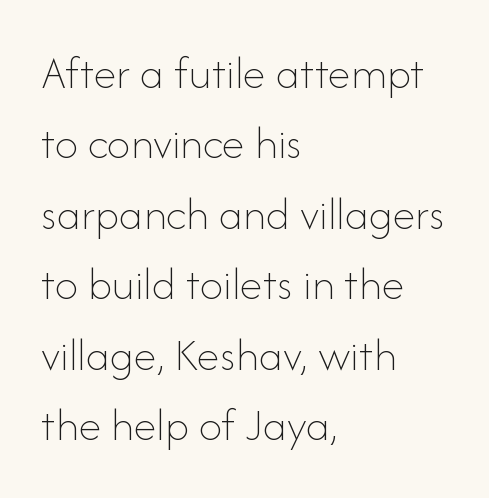
These lines stack with their left ends in a neat column. Glyph-to-glyph distance matches everyday printed text. Students, observe: this is what conventionally led text looks like. Italic: no, the glyphs are upright roman.
